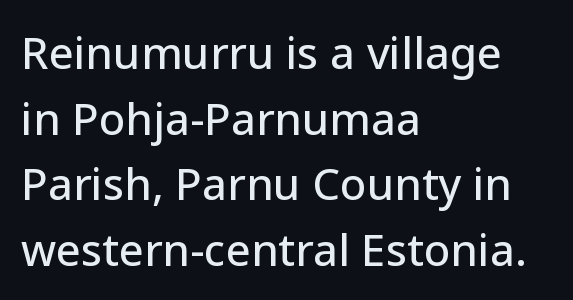
Unmarked baselines from the first word to the last. A typesetter would call this zero additional tracking. Ascenders rise straight up at ninety degrees. Character widths vary here, with narrow letters taking less room than wide ones. A typesetter would call this leading conventional body-copy spacing.
